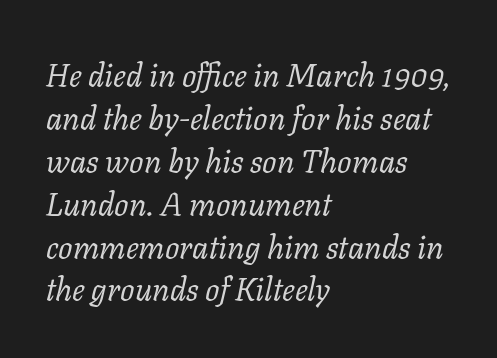
The image shows 32 px regular-weight serif type, italic (leaning right); set left-aligned, normal line spacing (1.34x), normal letter spacing, not underlined; low stroke contrast and a medium x-height.
